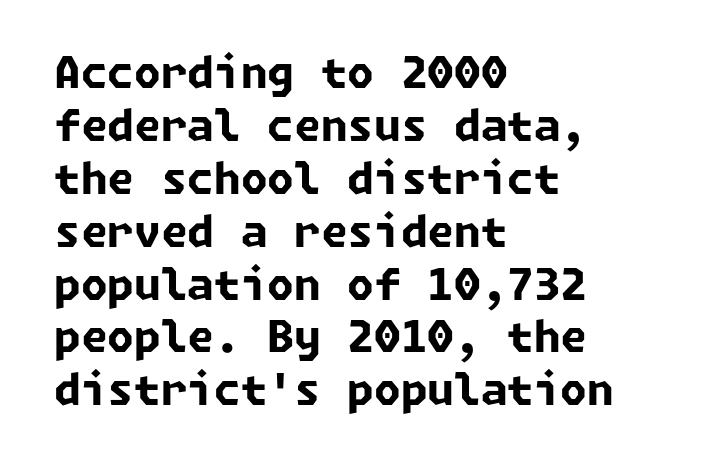
The image shows 43 px bold sans-serif type; set left-aligned, line spacing 1.23x, normal letter spacing, not underlined; low stroke contrast and a medium x-height.
